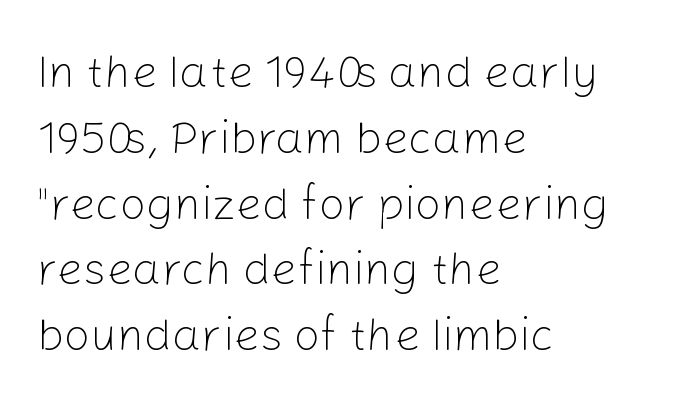
The image shows 46 px light sans-serif type, upright; set left-aligned, normal line spacing (1.43x), normal letter spacing, not underlined; low stroke contrast and a medium x-height.
